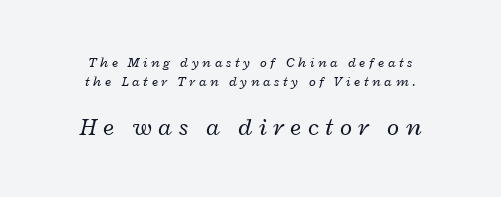
Counters stay open thanks to moderate or lighter strokes. The paragraph shown floats in the horizontal middle. A bare baseline throughout the passage. Horizontal bands of white between lines are of average thickness. In this sample the second text group is rendered at the bigger scale. Does extra space separate the letters? Yes, quite a lot of it.
